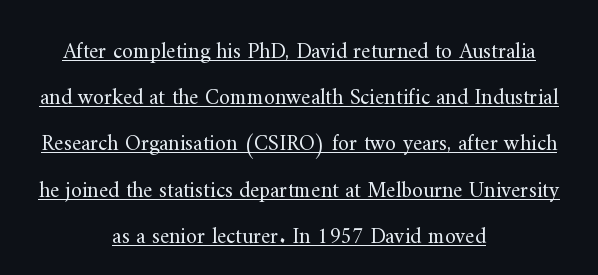
Compared with typical paragraphs, the rows here are farther apart. The rendering positions every line midway between the sides. Compared with a typical body face, this is equally light or lighter still. Compared with undecorated copy, this sample adds a rule below the words.
